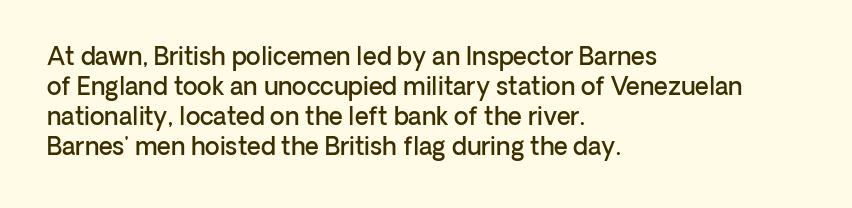
{"italic": "no", "bold": "semi", "underline": "no", "align": "left", "line_spacing": "normal", "line_spacing_ratio": 1.25, "letter_spacing": "normal", "letter_spacing_em": 0.0, "glyph_px": 24}
